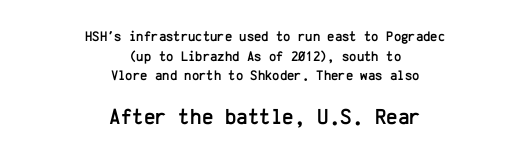
In this sample the second text group is rendered at the bigger scale. One glance says typical: line gaps are just what's usual. The rendering positions every line midway between the sides. Rule under the text: the space is simply empty.
